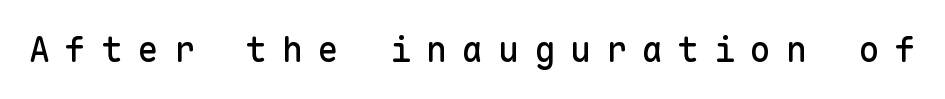
{"serif": "no", "italic": "no", "width": "normal", "stroke_contrast": "low", "x_height": "medium", "monospaced": "yes", "underline": "no", "letter_spacing": "wide", "letter_spacing_em": 0.43, "glyph_px": 35}
